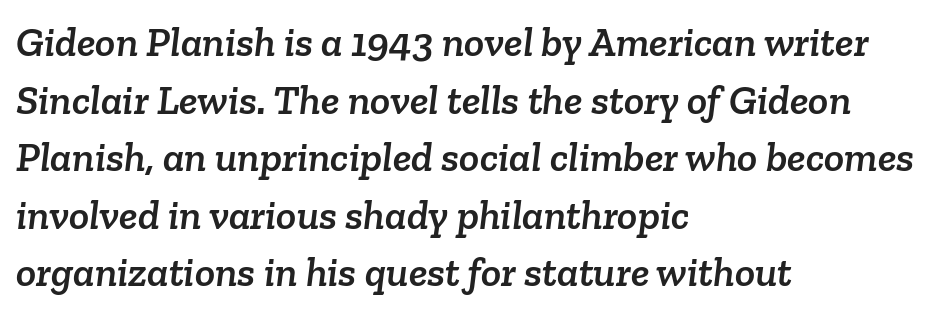
{"serif": "yes", "width": "normal", "stroke_contrast": "low", "x_height": "medium", "monospaced": "no", "underline": "no", "align": "left", "line_spacing": "normal", "line_spacing_ratio": 1.37, "letter_spacing": "normal", "letter_spacing_em": 0.0, "glyph_px": 42}
